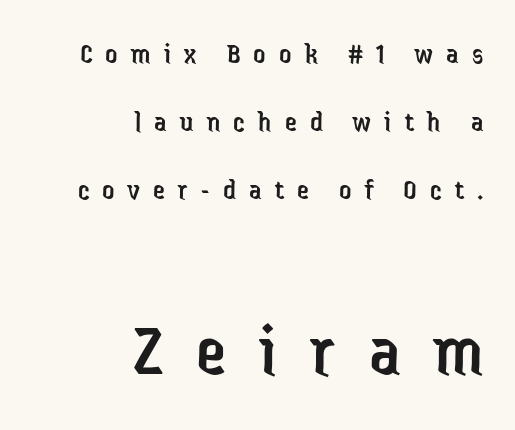
{"serif": "no", "italic": "no", "bold": "no", "weight": "regular", "width": "condensed", "stroke_contrast": "low", "x_height": "medium", "monospaced": "no", "underline": "no", "align": "right", "line_spacing": "loose", "line_spacing_ratio": 2.26, "letter_spacing": "wide", "letter_spacing_em": 0.44, "larger_block": "second", "size_ratio": 2.53, "glyph_px": 76}
